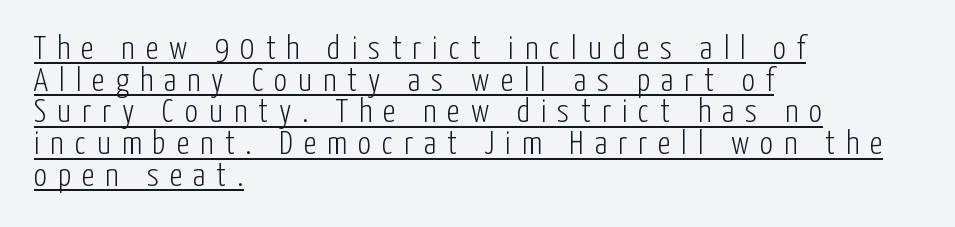
Q: Is the text bold? A: No.
Q: Is the text italic (slanted)? A: No, it is upright.
Q: Is the typeface a serif or a sans-serif typeface? A: Sans-serif.
Q: Is the text underlined? A: Yes.
Q: How is the paragraph aligned? A: Left-aligned.
Q: Is the spacing between letters normal or unusually wide? A: Unusually wide.
Q: Is the spacing between lines tight, normal or loose? A: Tight.
Q: Width (condensed, normal, or wide)? A: Condensed.
Q: Stroke contrast? A: Low.
Q: x-height? A: Medium.
Q: Monospaced? A: No.
